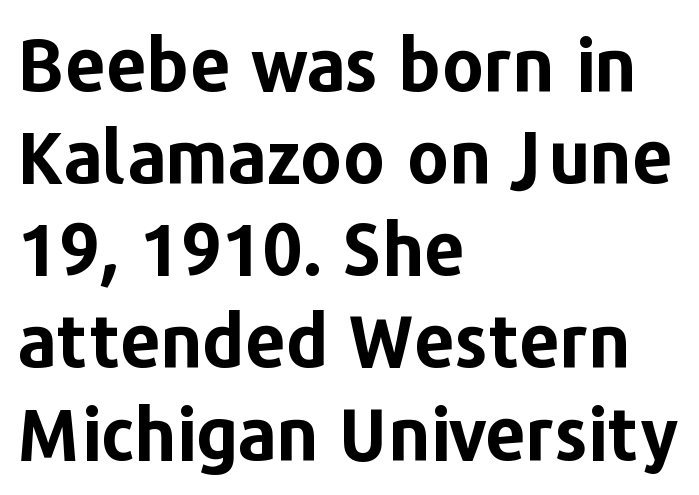
The image shows 72 px bold sans-serif type, upright; set left-aligned, normal line spacing (1.28x), normal letter spacing, not underlined; low stroke contrast and a medium x-height.
